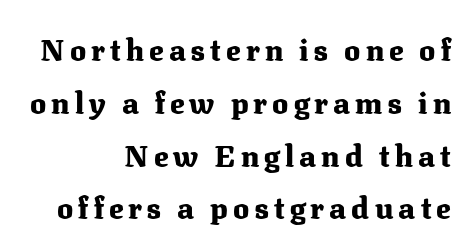
Yep, those are serifs on the letters. Descenders hang freely into open space. These lines are rendered in a variable-pitch font. The characters look thick and weighty, a clear bold. Casual observation: everything's shoved over to the right.
